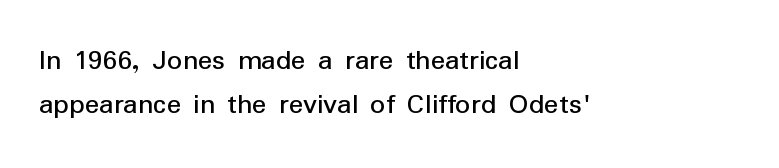
{"serif": "no", "italic": "no", "bold": "no", "weight": "regular", "width": "normal", "stroke_contrast": "low", "x_height": "medium", "monospaced": "no", "underline": "no", "align": "left", "line_spacing": "normal", "line_spacing_ratio": 1.47, "letter_spacing": "normal", "letter_spacing_em": 0.0, "glyph_px": 30}
